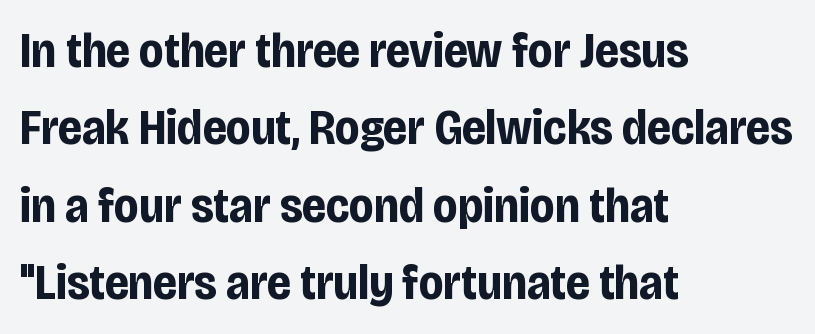
{"serif": "no", "italic": "no", "bold": "yes", "weight": "bold", "width": "condensed", "stroke_contrast": "low", "x_height": "large", "monospaced": "no", "underline": "no", "align": "left", "line_spacing": "normal", "line_spacing_ratio": 1.55, "letter_spacing": "normal", "letter_spacing_em": 0.0, "glyph_px": 50}
